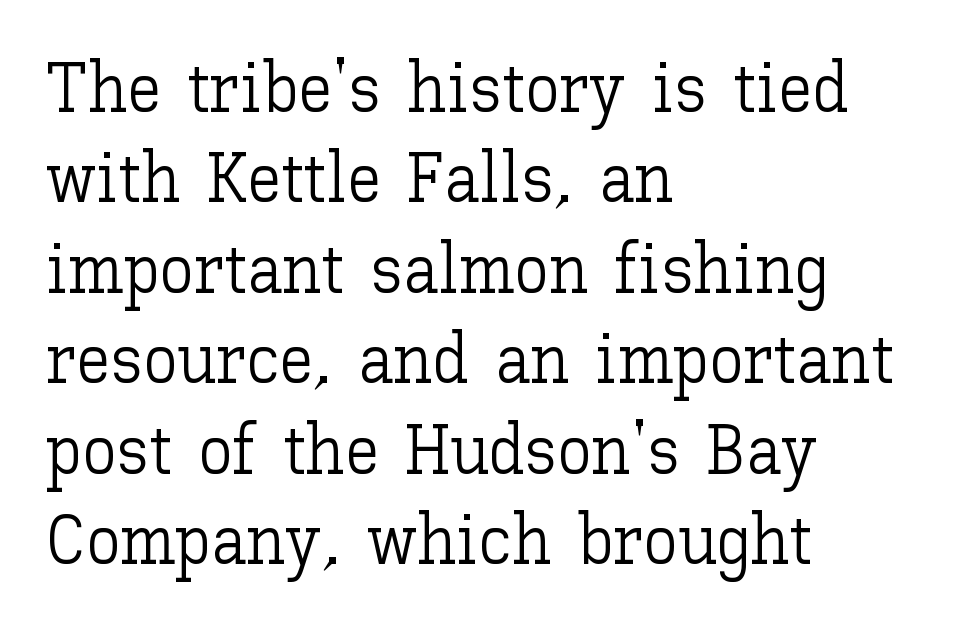
A typesetter would call this proportional, since set widths differ per character. The passage is arranged the way most books set body copy — flush left. Posture: upright roman. Nothing unusual about the tracking: characters are spaced as the font intends.
